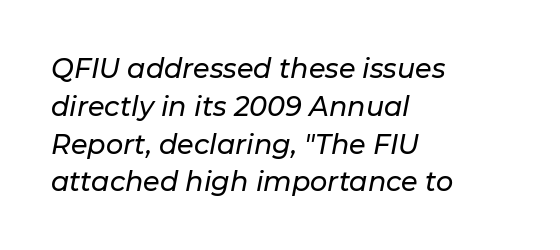
The typesetter chose a ragged-right arrangement here. Emphasis-style slanted type is in use. Normally led — the rows are evenly, conventionally spaced. Bare-footed words on every line.
